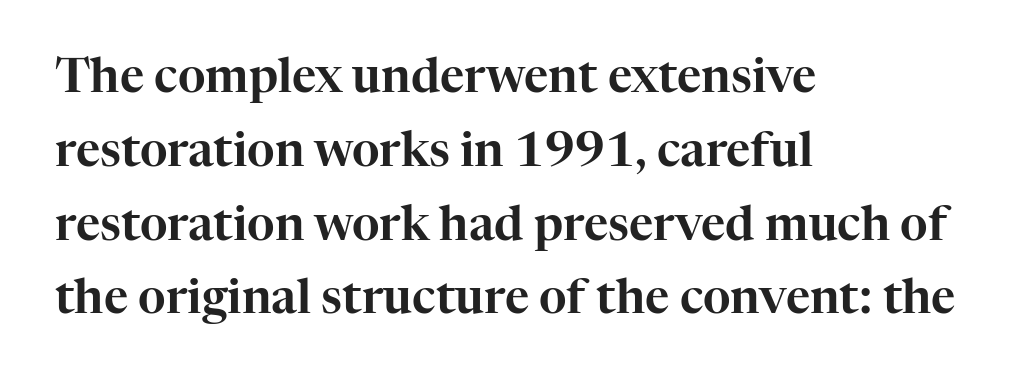
{"serif": "yes", "italic": "no", "width": "normal", "stroke_contrast": "high", "x_height": "medium", "monospaced": "no", "underline": "no", "align": "left", "line_spacing": "normal", "line_spacing_ratio": 1.57, "letter_spacing": "normal", "letter_spacing_em": 0.0, "glyph_px": 47}
